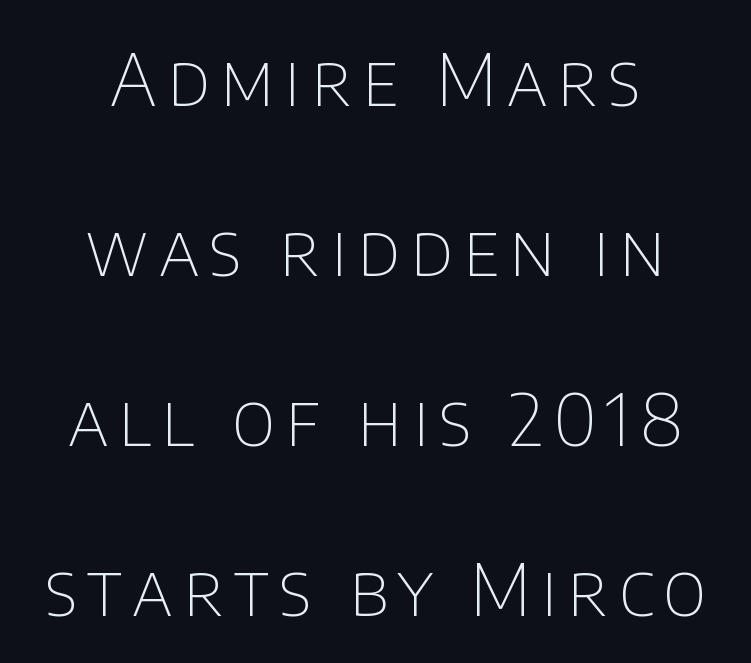
Q: Is the text bold? A: No.
Q: Is the text italic (slanted)? A: No, it is upright.
Q: Is the typeface a serif or a sans-serif typeface? A: Sans-serif.
Q: Is the text underlined? A: No.
Q: How is the paragraph aligned? A: Centered.
Q: Is the spacing between lines tight, normal or loose? A: Loose.
Q: Width (condensed, normal, or wide)? A: Normal.
Q: Stroke contrast? A: Low.
Q: x-height? A: Large.
Q: Monospaced? A: No.
